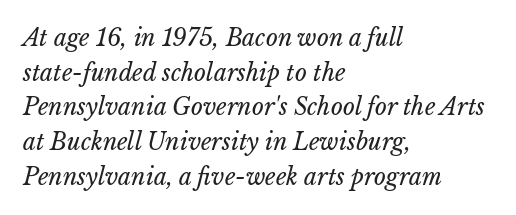
The typesetting does not lean heavy: it is not bold. The foot of each line stays bare and open. Compared with a centered layout, this one pins lines to the left instead. Characters follow at the spacing the type designer built in. Baseline-to-baseline distance is the conventional proportion of letter height.
